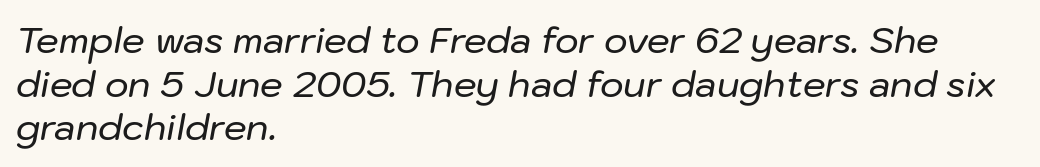
The image shows 36 px text type, italic (leaning right); set left-aligned, line spacing 1.21x, normal letter spacing, not underlined; low stroke contrast and a medium x-height.
